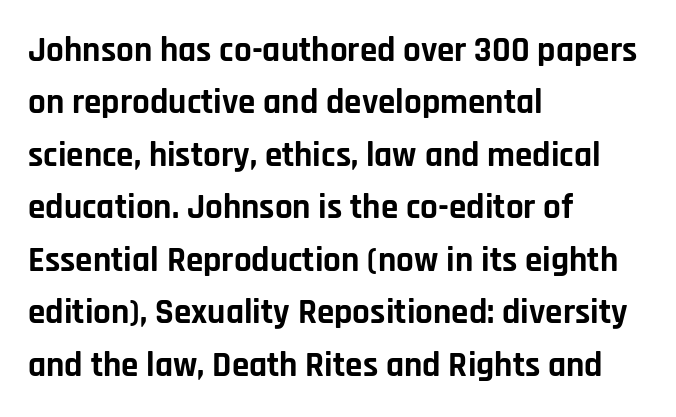
{"serif": "no", "italic": "no", "bold": "yes", "weight": "bold", "width": "normal", "stroke_contrast": "low", "x_height": "large", "monospaced": "no", "underline": "no", "align": "left", "line_spacing": "normal", "line_spacing_ratio": 1.5, "letter_spacing": "normal", "letter_spacing_em": 0.0, "glyph_px": 35}
